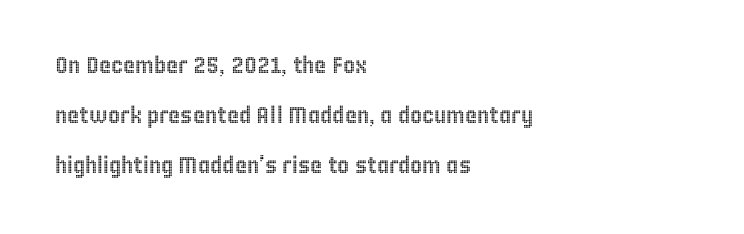
The line-height multiplier appears high, well above default. The horizontal fit of the characters is conventional and even. Compared with a centered layout, this one pins lines to the left instead. The space directly below the letters is spotless. This is the regular roman posture of the typeface.
